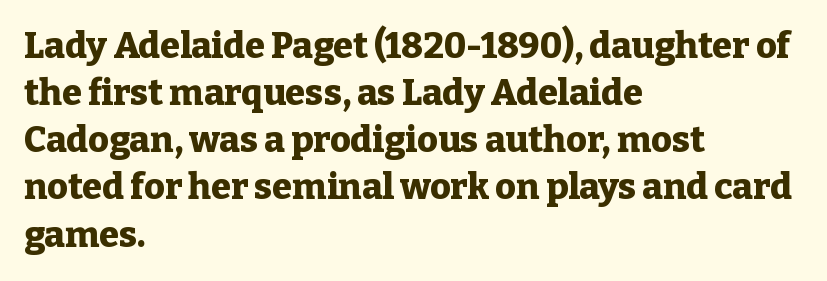
The image shows 36 px heavy serif type, upright; set left-aligned, normal line spacing (1.31x), normal letter spacing, not underlined; low stroke contrast and a medium x-height.
